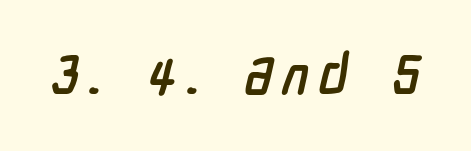
Note: no serifs on the glyphs. Check the space under the baseline: it is left empty. Strokes here are thick enough to call this a true bold. The rendering uses natural spacing where letterforms have individual widths.
